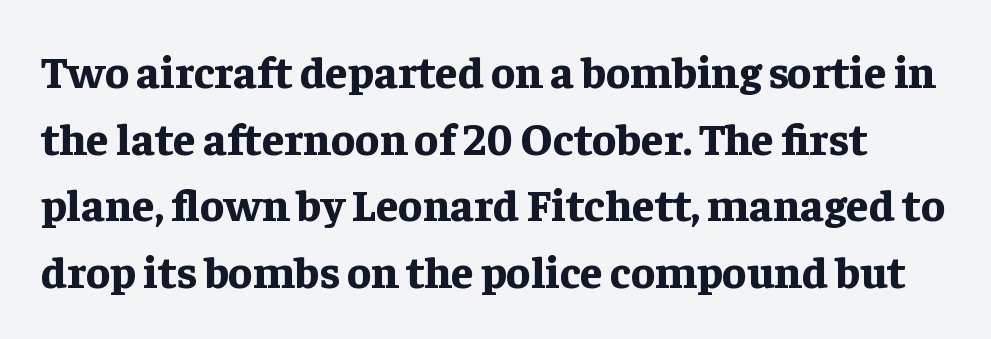
The image shows 45 px bold serif type, upright; set normal line spacing (1.48x), normal letter spacing, not underlined; low stroke contrast and a medium x-height.
